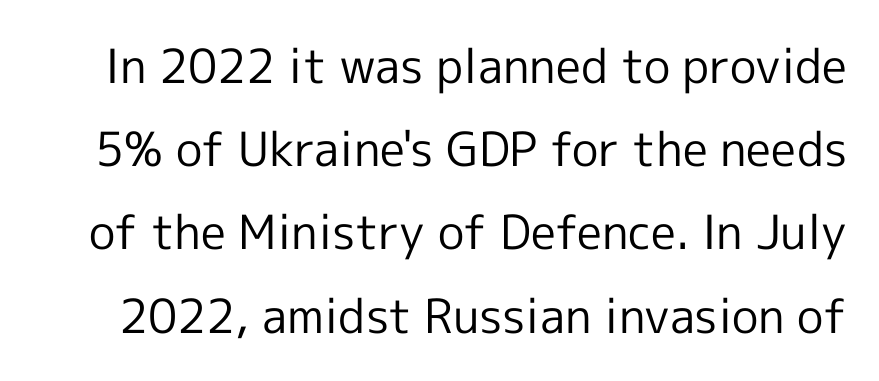
Stem width sits at or under what a default text font uses. The lettering stays uniformly vertical, giving the passage a roman look. Characters follow at the spacing the type designer built in. The zone under the glyphs is completely vacant.
